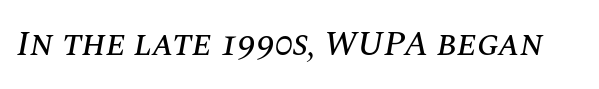
The letters advance in unequal steps, a hallmark of proportional type. It's the slanting kind of type. Standard letterfit; no display-style spreading of the glyphs. The words here are not underlined.
